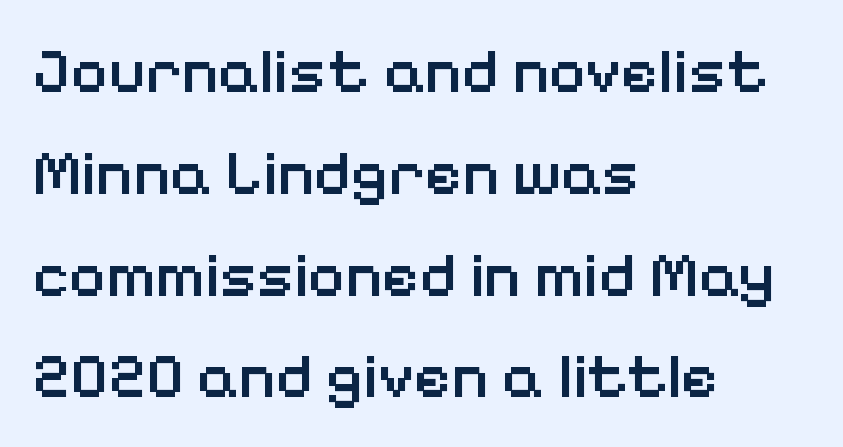
Q: Is the text bold? A: Semi-bold.
Q: Is the text italic (slanted)? A: No, it is upright.
Q: Is the typeface a serif or a sans-serif typeface? A: Sans-serif.
Q: Is the text underlined? A: No.
Q: How is the paragraph aligned? A: Left-aligned.
Q: Is the spacing between letters normal or unusually wide? A: Normal.
Q: Is the spacing between lines tight, normal or loose? A: Normal.
Q: Width (condensed, normal, or wide)? A: Normal.
Q: Stroke contrast? A: Low.
Q: x-height? A: Medium.
Q: Monospaced? A: No.
